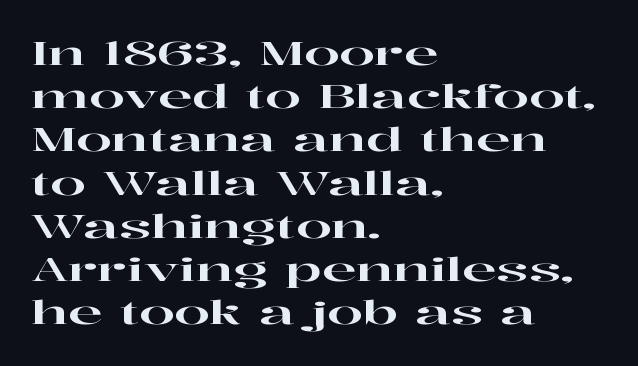
{"serif": "yes", "italic": "no", "width": "wide", "stroke_contrast": "high", "x_height": "medium", "monospaced": "no", "underline": "no", "align": "left", "line_spacing": "normal", "line_spacing_ratio": 1.35, "letter_spacing": "normal", "letter_spacing_em": 0.0, "glyph_px": 32}
